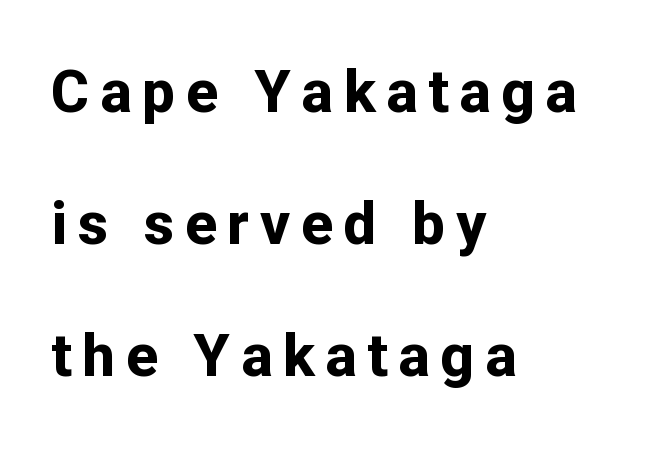
The image shows 59 px bold sans-serif type, upright; set left-aligned, loose line spacing (2.24x), not underlined; low stroke contrast and a medium x-height.
